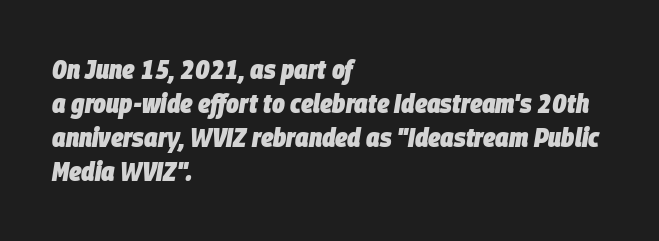
{"italic": "yes", "lean": "right", "slant_degrees": 9, "bold": "yes", "underline": "no", "align": "left", "line_spacing": "normal", "line_spacing_ratio": 1.26, "letter_spacing": "normal", "letter_spacing_em": 0.0, "glyph_px": 27}
